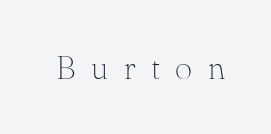
The image shows 33 px thin serif type, upright; set unusually wide letter spacing (+0.47 em), not underlined; medium stroke contrast and a small x-height.
